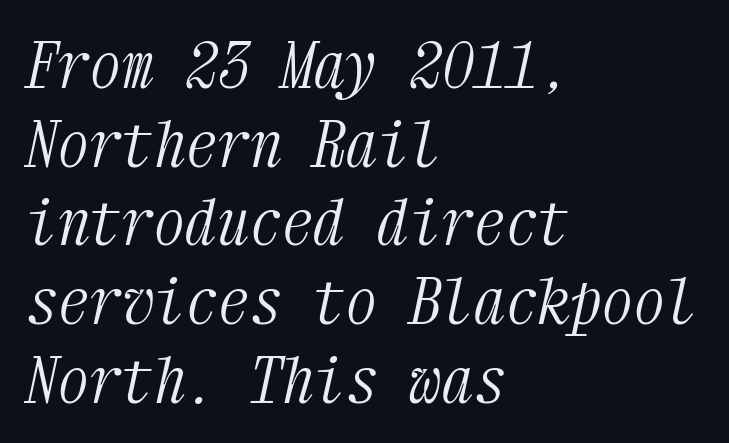
Letters have the restrained weight of plain body copy at most. Emphasis-style slanted type is in use. Glyph-to-glyph distance matches everyday printed text. Only glyphs here, with clear space below each row.
